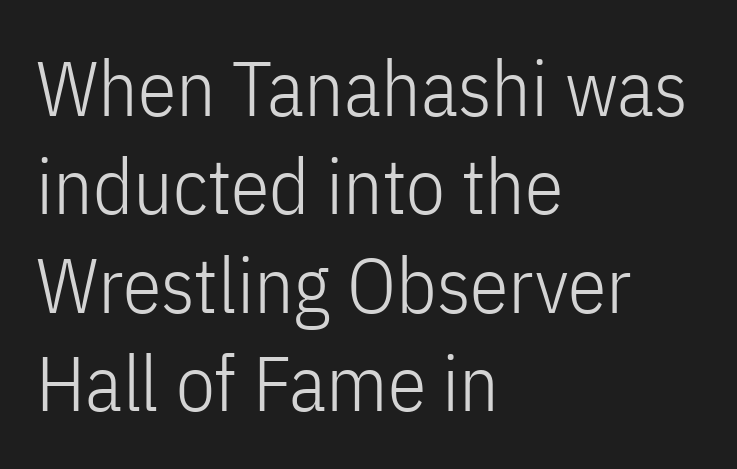
The image shows 78 px light, condensed sans-serif type, upright; set left-aligned, normal line spacing (1.26x), normal letter spacing, not underlined; low stroke contrast and a medium x-height.
